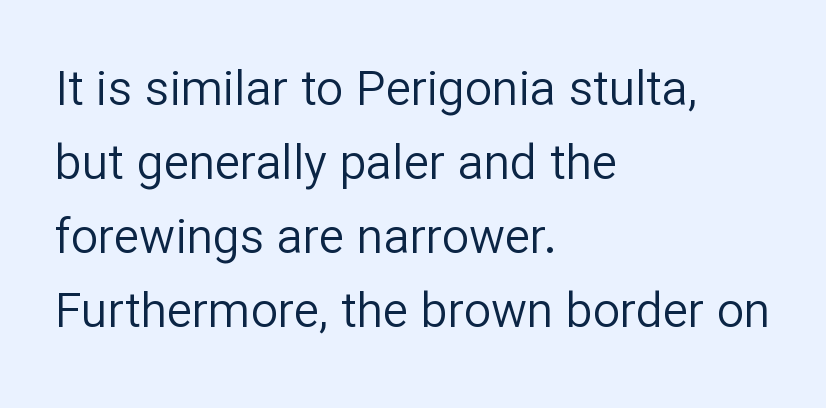
The tracking reads as untouched default to a designer's eye. Notice how descenders clear the ascenders below comfortably — that's standard leading. Upright lettering throughout. Line starts are locked; line ends wander. Serif or sans? Sans — the stroke terminals are bare. Bare-footed words on every line.
